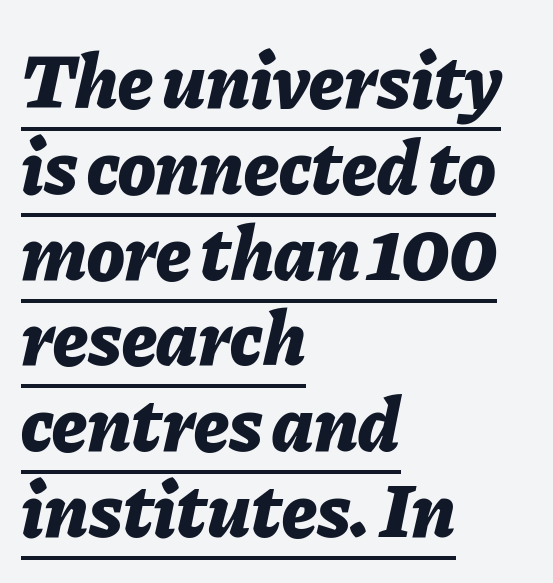
The image shows 78 px bold type, italic (leaning right); set left-aligned, tight line spacing (1.1x), normal letter spacing, underlined; low stroke contrast and a medium x-height.
